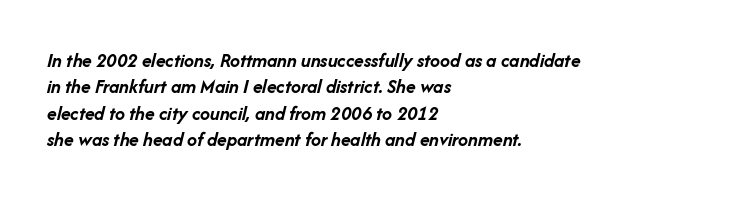
{"italic": "yes", "lean": "right", "slant_degrees": 14, "bold": "yes", "underline": "no", "align": "left", "line_spacing": "normal", "line_spacing_ratio": 1.32, "letter_spacing": "normal", "letter_spacing_em": 0.0, "glyph_px": 20}
